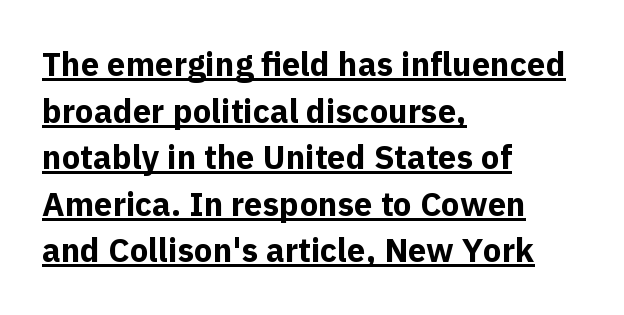
{"serif": "no", "italic": "no", "bold": "yes", "weight": "bold", "width": "normal", "x_height": "medium", "monospaced": "no", "underline": "yes", "align": "left", "line_spacing": "normal", "line_spacing_ratio": 1.41, "letter_spacing": "normal", "letter_spacing_em": 0.0, "glyph_px": 33}
